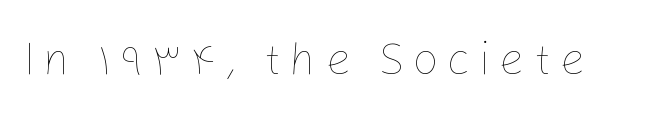
This rendering features lettering with no underline. Is this a fixed-width face? No — the glyphs have proportional, varying widths. Vertical stems look standard width or narrower in stroke. Tall strokes in this sample are plumb rather than angled.
